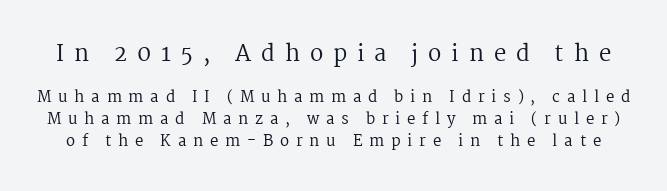
{"italic": "no", "bold": "no", "underline": "no", "line_spacing": "normal", "line_spacing_ratio": 1.45, "letter_spacing": "wide", "letter_spacing_em": 0.45, "larger_block": "first", "size_ratio": 1.47, "glyph_px": 22}
